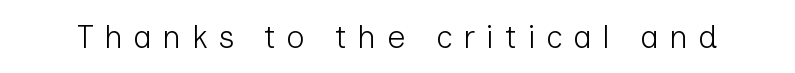
{"serif": "no", "italic": "no", "bold": "no", "weight": "light", "width": "normal", "stroke_contrast": "low", "x_height": "medium", "monospaced": "no", "underline": "no", "letter_spacing": "wide", "letter_spacing_em": 0.33, "glyph_px": 32}
